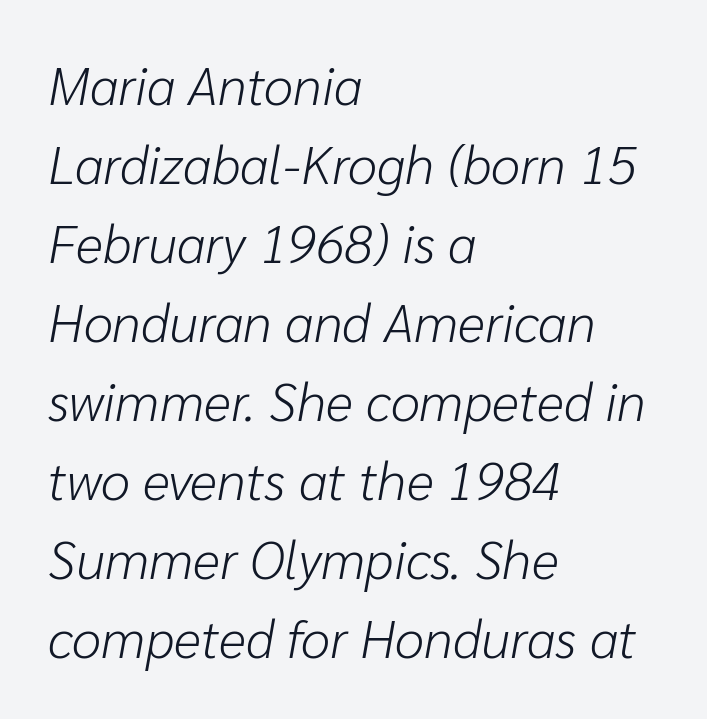
The image shows 53 px light type, italic (leaning right); set left-aligned, normal line spacing (1.49x), normal letter spacing, not underlined; low stroke contrast and a medium x-height.
